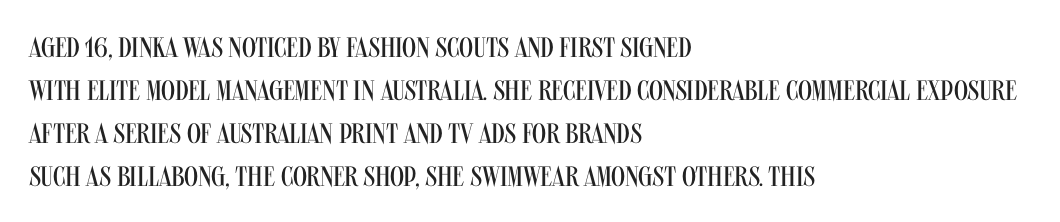
The image shows 28 px regular-weight, condensed sans-serif type, upright; set left-aligned, normal line spacing (1.54x), normal letter spacing, not underlined; medium stroke contrast and a large x-height.
